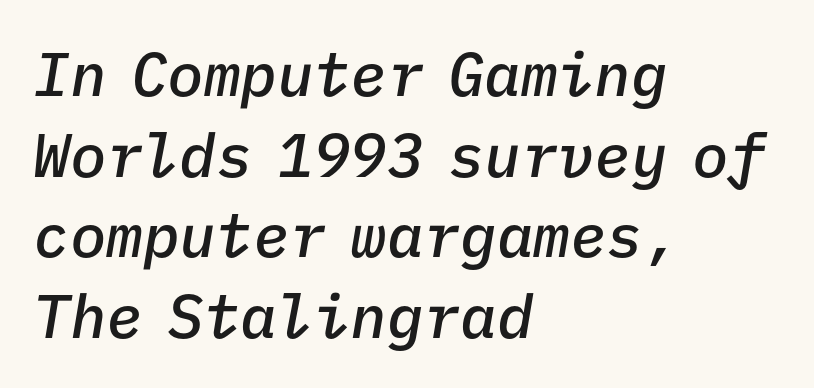
The image shows 61 px semibold type, italic (leaning right), monospaced; set left-aligned, normal line spacing (1.32x), normal letter spacing, not underlined; low stroke contrast and a medium x-height.
